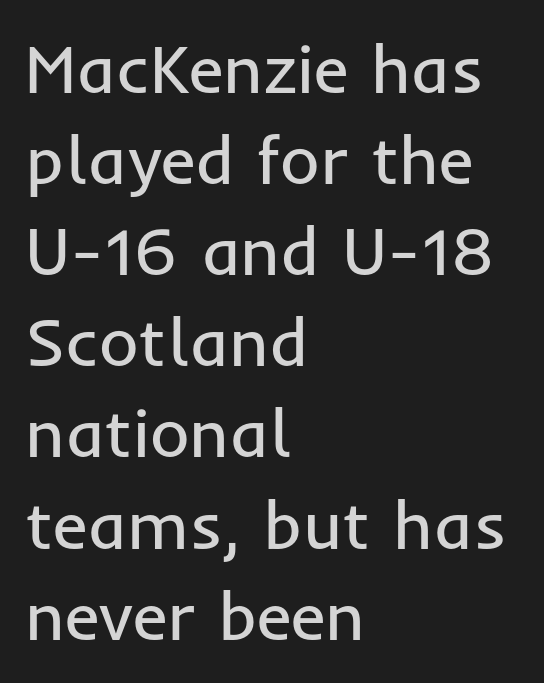
A roman cut, with each character standing at attention. Layout note: lines flush left. Words float on clear page, feet unadorned. Is this a fixed-width face? No — the glyphs have proportional, varying widths. This rendering leaves character spacing at its baseline value. The line-height multiplier appears to be the usual default.
